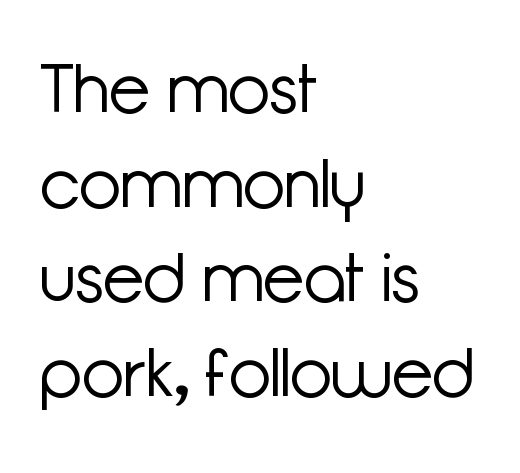
The text block is weighted toward the left margin, trailing off unevenly rightward. You could call the tracking neutral — neither tight nor loose. Characters remain perfectly vertical along every line. Evenly set lines give the paragraph a standard silhouette. This sample uses a sans-serif face. Type without underlining.
